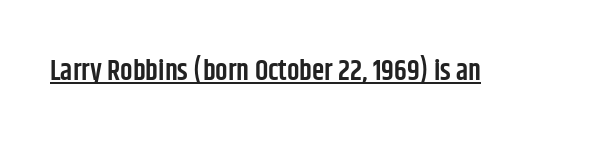
The image shows 28 px semibold, condensed sans-serif type, upright; set normal letter spacing, underlined; low stroke contrast and a large x-height.
